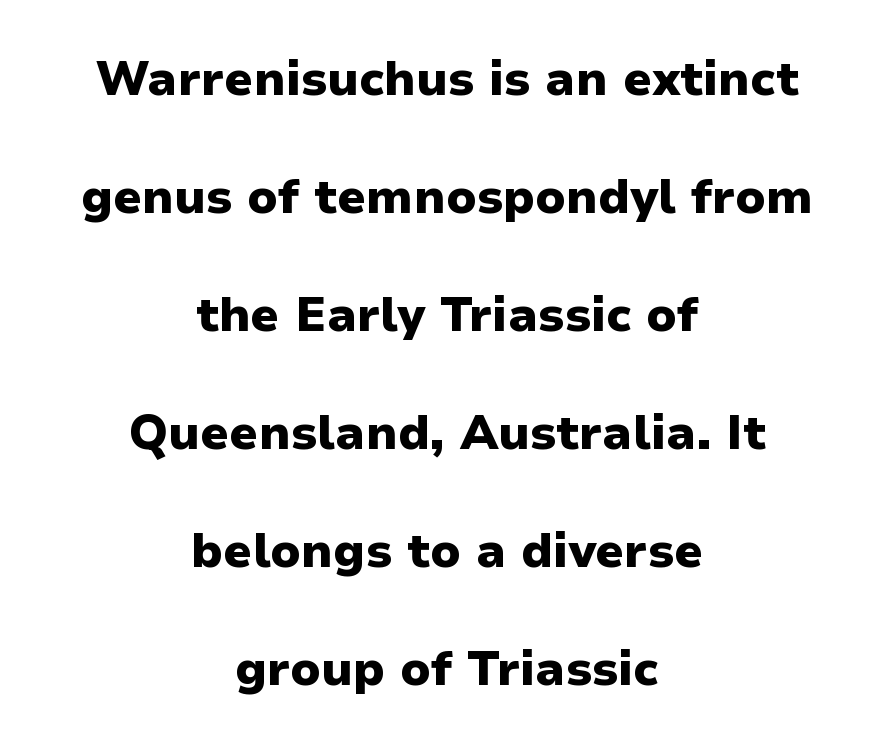
A typesetter would mark this as roman, not italic. Line spacing here is loose. The rendering uses natural spacing where letterforms have individual widths. The foot of each line stays bare and open.
